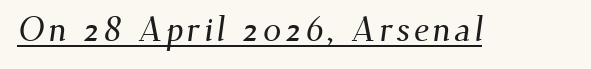
{"serif": "yes", "width": "normal", "stroke_contrast": "medium", "x_height": "small", "monospaced": "no", "underline": "yes", "glyph_px": 34}
